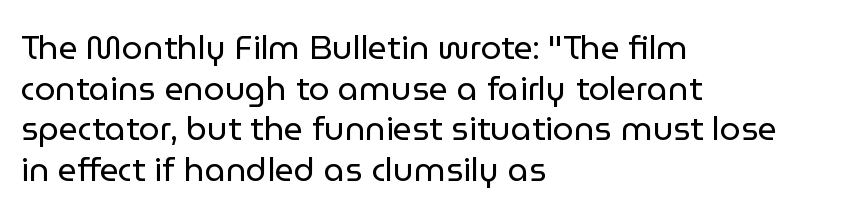
Every stem runs plumb, perpendicular to the baseline. Beneath every word, the page is bare. The weight would be labelled regular, book, light, or lighter still. The passage shown is typed in a proportional face where columns would drift. Stroke terminals: plain, sans-serif. Letter spacing: default.
